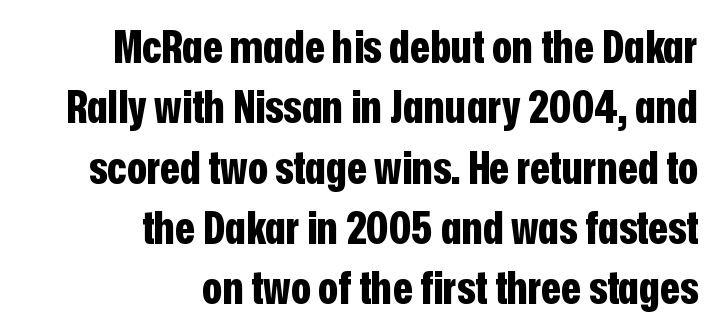
The image shows 46 px bold, condensed sans-serif type, upright; set right-aligned, normal line spacing (1.31x), normal letter spacing, not underlined; low stroke contrast and a medium x-height.
